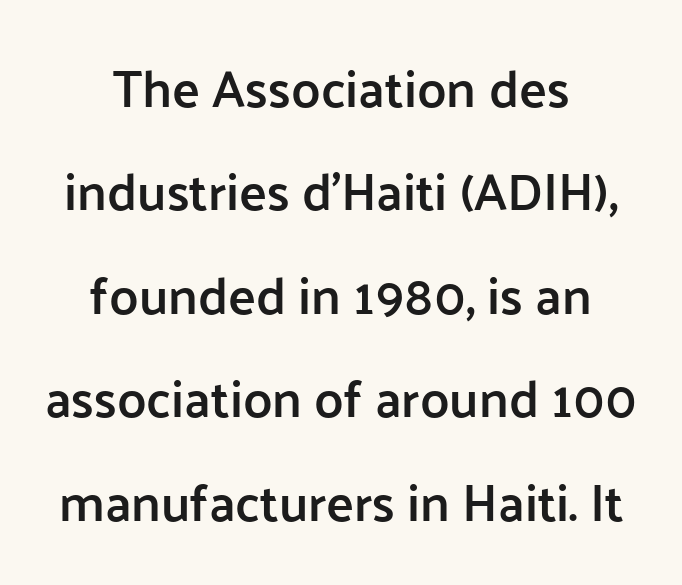
The image shows 52 px semibold sans-serif type, upright; set centered, loose line spacing (1.99x), normal letter spacing, not underlined; low stroke contrast and a medium x-height.
